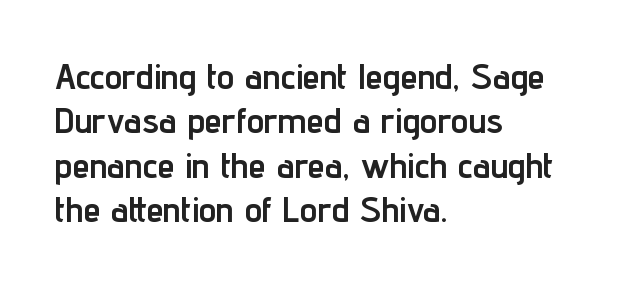
{"serif": "no", "italic": "no", "bold": "yes", "weight": "semibold", "width": "condensed", "stroke_contrast": "low", "x_height": "medium", "monospaced": "no", "underline": "no", "align": "left", "line_spacing": "normal", "line_spacing_ratio": 1.27, "letter_spacing": "normal", "letter_spacing_em": 0.0, "glyph_px": 35}
